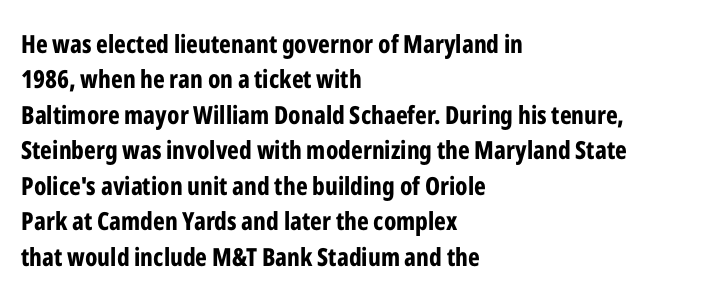
Q: Is the text bold? A: Yes.
Q: Is the text italic (slanted)? A: No, it is upright.
Q: Is the text underlined? A: No.
Q: How is the paragraph aligned? A: Left-aligned.
Q: Is the spacing between letters normal or unusually wide? A: Normal.
Q: Is the spacing between lines tight, normal or loose? A: Normal.
